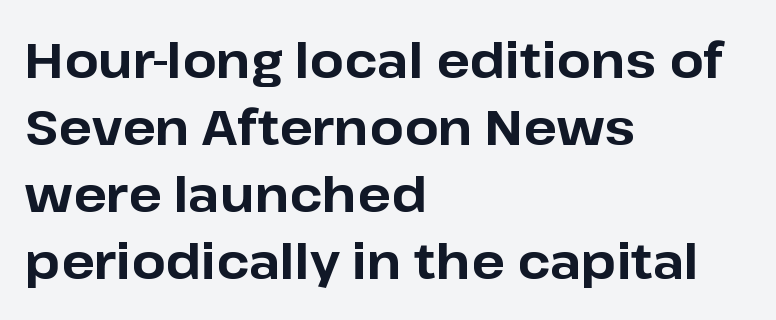
Q: Is the text bold? A: Yes.
Q: Is the text italic (slanted)? A: No, it is upright.
Q: Is the typeface a serif or a sans-serif typeface? A: Sans-serif.
Q: Is the text underlined? A: No.
Q: How is the paragraph aligned? A: Left-aligned.
Q: Is the spacing between letters normal or unusually wide? A: Normal.
Q: Is the spacing between lines tight, normal or loose? A: Normal.
Q: Width (condensed, normal, or wide)? A: Normal.
Q: Stroke contrast? A: Low.
Q: x-height? A: Medium.
Q: Monospaced? A: No.
